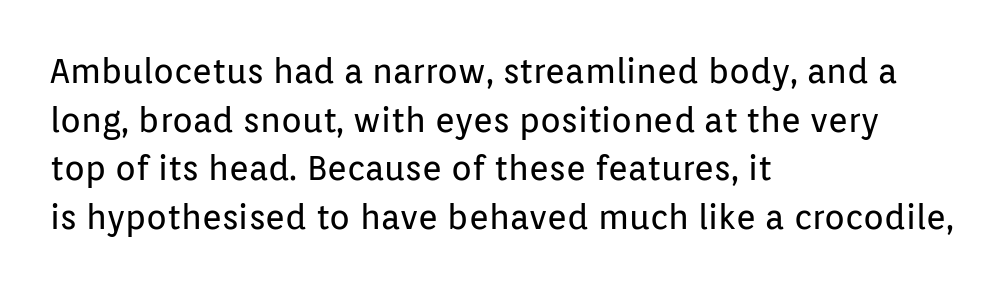
The image shows 34 px regular-weight sans-serif type, upright; set left-aligned, normal line spacing (1.43x), normal letter spacing, not underlined; low stroke contrast and a medium x-height.
